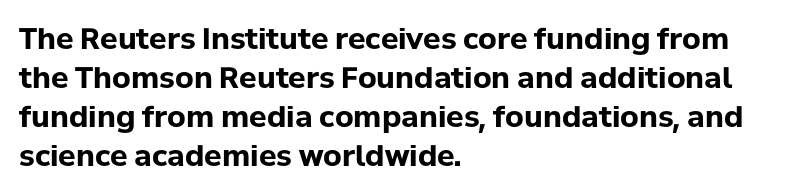
{"serif": "no", "italic": "no", "bold": "yes", "weight": "bold", "width": "normal", "stroke_contrast": "low", "x_height": "medium", "monospaced": "no", "underline": "no", "align": "left", "line_spacing": "normal", "line_spacing_ratio": 1.34, "letter_spacing": "normal", "letter_spacing_em": 0.0, "glyph_px": 29}
